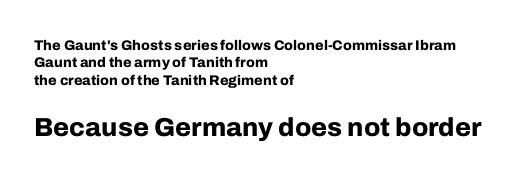
Q: Is the text bold? A: Yes.
Q: Is the text italic (slanted)? A: No, it is upright.
Q: Is the text underlined? A: No.
Q: How is the paragraph aligned? A: Left-aligned.
Q: Is the spacing between letters normal or unusually wide? A: Normal.
Q: Is the spacing between lines tight, normal or loose? A: Normal.
Q: Which block of text is set in a larger size, the first (top) or the second (bottom)? A: The second (bottom) one.
